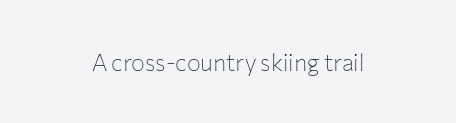
The type is set solid horizontally, with unmodified tracking. Words float on clear page, feet unadorned. A quiet, ordinary-to-light weight characterises the typeface. The type sits square on the baseline with zero lean.
